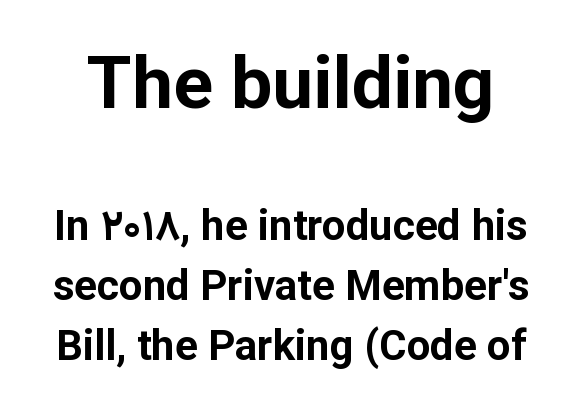
{"serif": "no", "italic": "no", "bold": "yes", "weight": "bold", "width": "normal", "stroke_contrast": "low", "x_height": "medium", "monospaced": "no", "underline": "no", "line_spacing": "normal", "line_spacing_ratio": 1.43, "letter_spacing": "normal", "letter_spacing_em": 0.0, "larger_block": "first", "size_ratio": 1.74, "glyph_px": 73}
